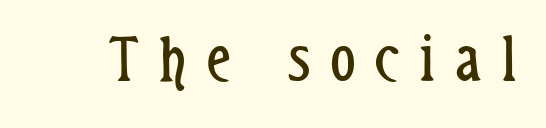
{"serif": "no", "italic": "no", "bold": "no", "weight": "regular", "width": "condensed", "stroke_contrast": "low", "x_height": "medium", "monospaced": "no", "underline": "no", "letter_spacing": "wide", "letter_spacing_em": 0.31, "glyph_px": 68}
